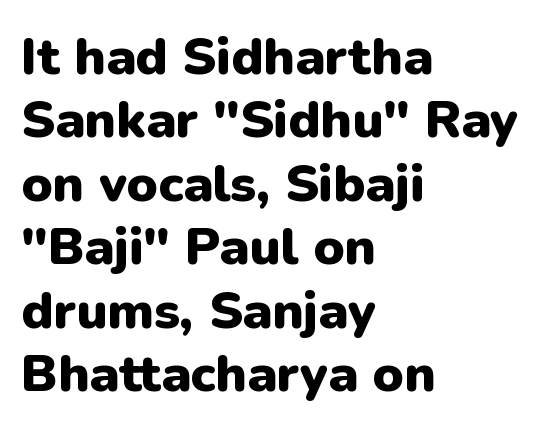
The image shows 52 px heavy sans-serif type, upright; set left-aligned, line spacing 1.22x, normal letter spacing, not underlined; low stroke contrast and a medium x-height.
